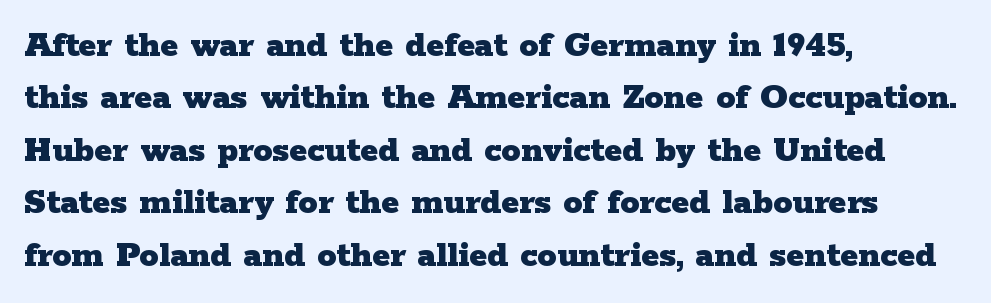
{"serif": "yes", "italic": "no", "bold": "yes", "weight": "heavy", "width": "wide", "stroke_contrast": "low", "x_height": "medium", "monospaced": "no", "underline": "no", "align": "left", "line_spacing": "normal", "line_spacing_ratio": 1.38, "letter_spacing": "normal", "letter_spacing_em": 0.0, "glyph_px": 38}
